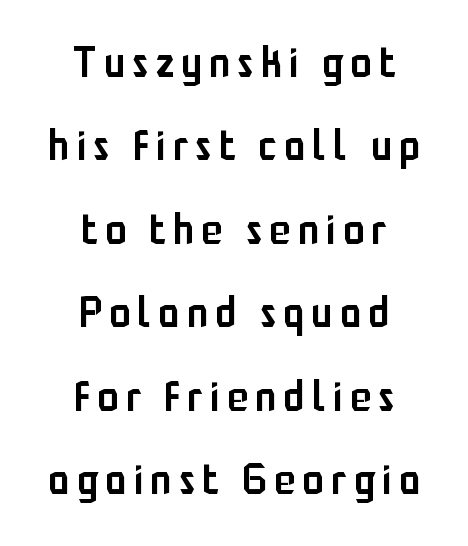
{"serif": "no", "italic": "no", "bold": "semi", "weight": "semibold", "width": "condensed", "stroke_contrast": "low", "x_height": "medium", "monospaced": "no", "underline": "no", "align": "center", "line_spacing": "loose", "line_spacing_ratio": 1.94, "glyph_px": 43}
